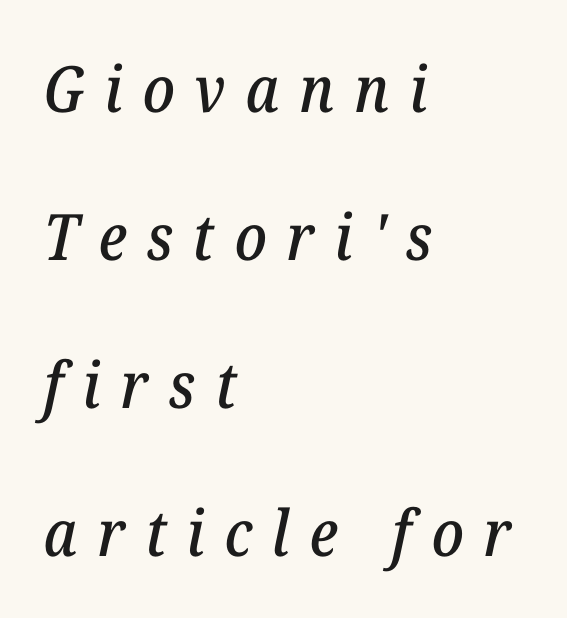
Small tapered or slab feet sit at the stroke ends, so this counts as serif. Short note: letters widely spaced. Note the varied advance widths — an 'i' is clearly narrower than an 'm'. The block of text is sparse from top to bottom, with ample space between rows.
